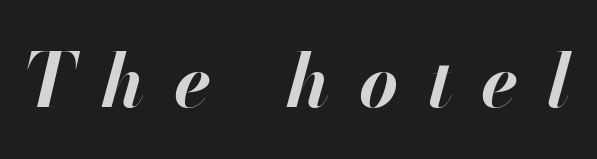
Has an underline been added? It has not. The gaps between neighbouring characters are conspicuously large. These lines carry a lot of weight — the face is fully bold. A typesetter would call this proportional, since set widths differ per character. Italic: yes, the glyphs are oblique.
